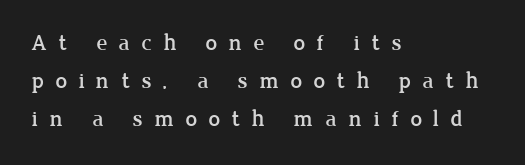
{"italic": "no", "underline": "no", "align": "left", "line_spacing": "normal", "line_spacing_ratio": 1.66, "letter_spacing": "wide", "letter_spacing_em": 0.49, "glyph_px": 23}
